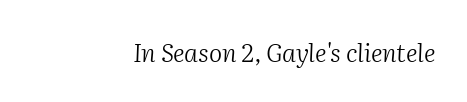
{"italic": "yes", "lean": "right", "slant_degrees": 2, "bold": "no", "underline": "no", "align": "right", "letter_spacing": "normal", "letter_spacing_em": 0.0, "glyph_px": 25}
